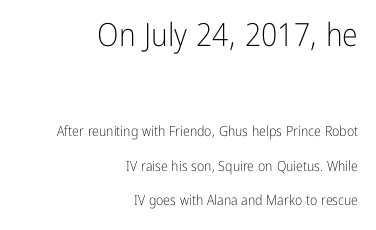
Q: Is the text bold? A: No.
Q: Is the text italic (slanted)? A: No, it is upright.
Q: Is the typeface a serif or a sans-serif typeface? A: Sans-serif.
Q: Is the text underlined? A: No.
Q: How is the paragraph aligned? A: Right-aligned.
Q: Is the spacing between letters normal or unusually wide? A: Normal.
Q: Is the spacing between lines tight, normal or loose? A: Loose.
Q: Which block of text is set in a larger size, the first (top) or the second (bottom)? A: The first (top) one.
Q: Width (condensed, normal, or wide)? A: Condensed.
Q: Stroke contrast? A: Low.
Q: x-height? A: Medium.
Q: Monospaced? A: No.
